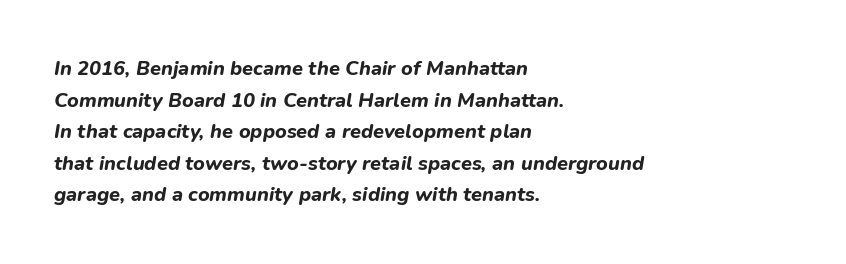
{"italic": "yes", "lean": "right", "slant_degrees": 9, "bold": "yes", "underline": "no", "align": "left", "line_spacing": "normal", "line_spacing_ratio": 1.58, "letter_spacing": "normal", "letter_spacing_em": 0.0, "glyph_px": 20}
